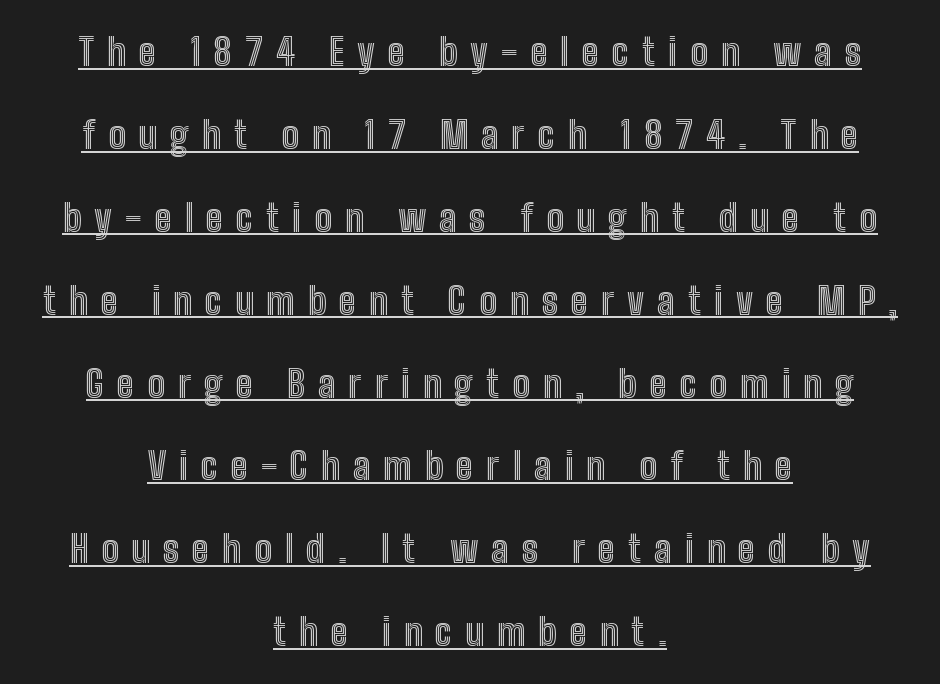
Q: Is the text italic (slanted)? A: No, it is upright.
Q: Is the text underlined? A: Yes.
Q: How is the paragraph aligned? A: Centered.
Q: Is the spacing between letters normal or unusually wide? A: Unusually wide.
Q: Is the spacing between lines tight, normal or loose? A: Loose.
Q: Width (condensed, normal, or wide)? A: Condensed.
Q: x-height? A: Medium.
Q: Monospaced? A: No.
